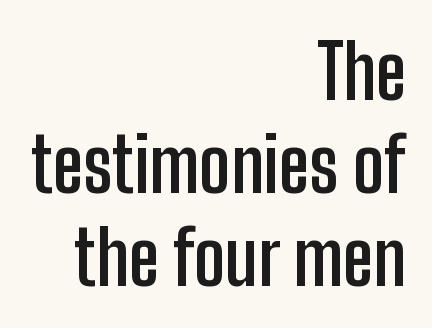
{"serif": "no", "italic": "no", "bold": "yes", "weight": "semibold", "width": "condensed", "stroke_contrast": "low", "x_height": "medium", "monospaced": "no", "underline": "no", "align": "right", "line_spacing_ratio": 1.24, "letter_spacing": "normal", "letter_spacing_em": 0.0, "glyph_px": 75}
